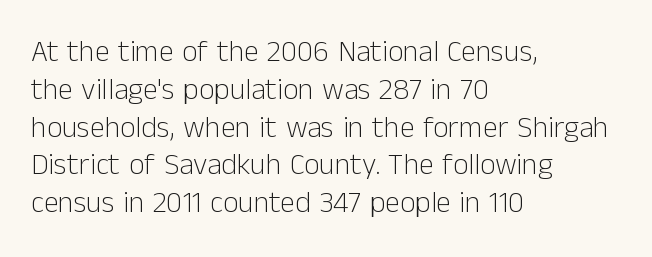
The image shows 30 px light sans-serif type, upright; set left-aligned, normal line spacing (1.26x), normal letter spacing, not underlined; low stroke contrast and a medium x-height.
